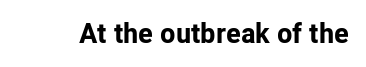
{"serif": "no", "italic": "no", "bold": "yes", "weight": "bold", "width": "normal", "stroke_contrast": "low", "x_height": "medium", "monospaced": "no", "underline": "no", "letter_spacing": "normal", "letter_spacing_em": 0.0, "glyph_px": 28}
